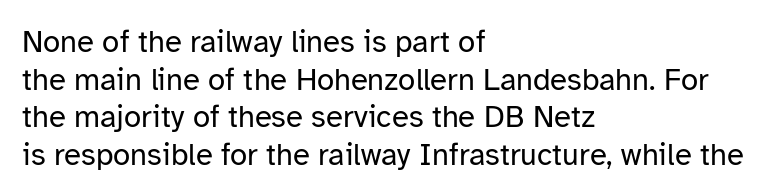
Q: Is the text bold? A: No.
Q: Is the text italic (slanted)? A: No, it is upright.
Q: Is the typeface a serif or a sans-serif typeface? A: Sans-serif.
Q: Is the text underlined? A: No.
Q: How is the paragraph aligned? A: Left-aligned.
Q: Is the spacing between letters normal or unusually wide? A: Normal.
Q: Width (condensed, normal, or wide)? A: Normal.
Q: Stroke contrast? A: Low.
Q: x-height? A: Medium.
Q: Monospaced? A: No.
